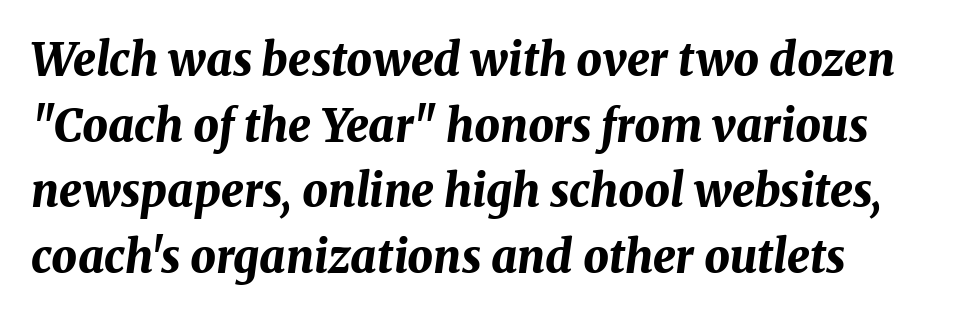
Q: Is the text bold? A: Yes.
Q: Is the text italic (slanted)? A: Yes, it leans right by about 8 degrees.
Q: Is the text underlined? A: No.
Q: Is the spacing between letters normal or unusually wide? A: Normal.
Q: Is the spacing between lines tight, normal or loose? A: Normal.
Q: Width (condensed, normal, or wide)? A: Normal.
Q: Stroke contrast? A: Medium.
Q: x-height? A: Medium.
Q: Monospaced? A: No.
